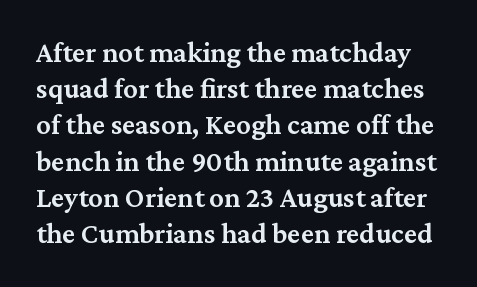
{"serif": "yes", "italic": "no", "bold": "semi", "weight": "semibold", "width": "normal", "stroke_contrast": "medium", "x_height": "medium", "monospaced": "no", "underline": "no", "line_spacing": "normal", "line_spacing_ratio": 1.25, "letter_spacing": "normal", "letter_spacing_em": 0.0, "glyph_px": 29}
